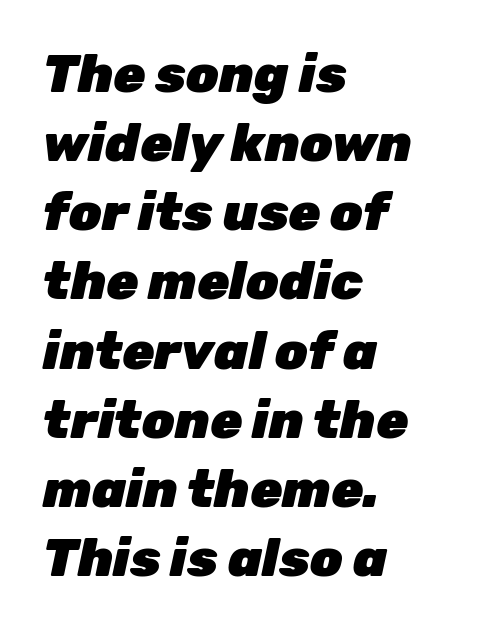
Q: Is the text bold? A: Yes.
Q: Is the text italic (slanted)? A: Yes, it leans right by about 12 degrees.
Q: Is the text underlined? A: No.
Q: How is the paragraph aligned? A: Left-aligned.
Q: Is the spacing between letters normal or unusually wide? A: Normal.
Q: Is the spacing between lines tight, normal or loose? A: Normal.
Q: Width (condensed, normal, or wide)? A: Normal.
Q: Stroke contrast? A: Low.
Q: x-height? A: Medium.
Q: Monospaced? A: No.
